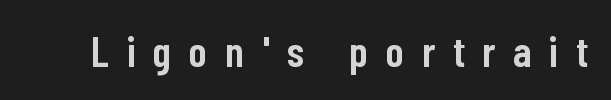
Check where the strokes stop: nothing finishes them off — pure sans. Every character sits straight up, as roman type does. Do the characters align in a grid? No, the font is proportional. Notice the strokes are somewhat thickened but not fully heavy: this is a semibold.
